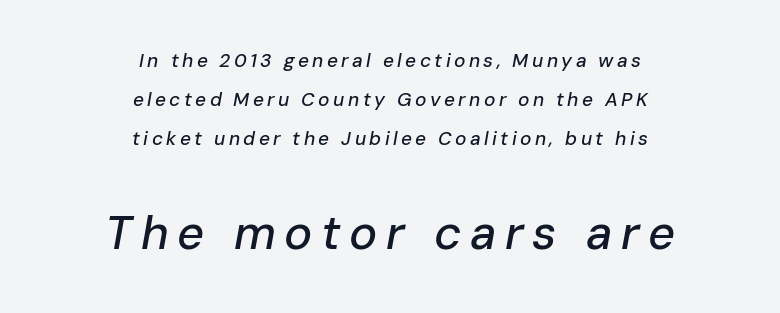
Horizontal alignment here is central, giving a formal, balanced look. In terms of posture, this sample is oblique. The block sitting lower on the canvas is the one with enlarged characters. The foot of each line stays bare and open.
